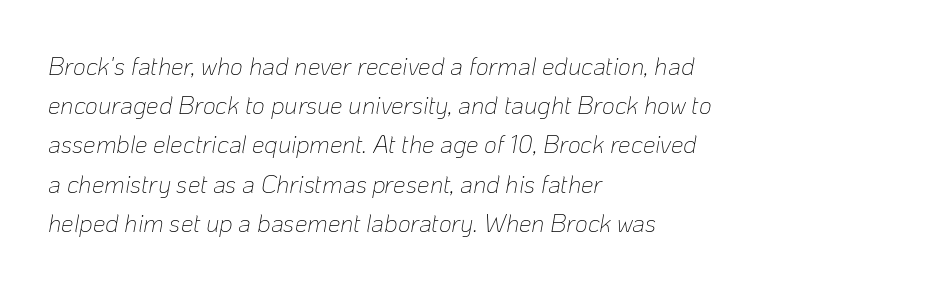
The image shows 25 px text type, italic (leaning right); set left-aligned, normal line spacing (1.57x), normal letter spacing, not underlined.
